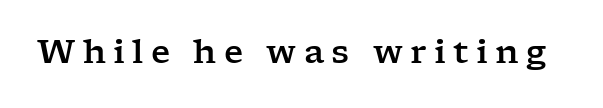
Q: Is the text italic (slanted)? A: No, it is upright.
Q: Is the typeface a serif or a sans-serif typeface? A: Serif.
Q: Is the text underlined? A: No.
Q: Is the spacing between letters normal or unusually wide? A: Unusually wide.
Q: Width (condensed, normal, or wide)? A: Wide.
Q: Stroke contrast? A: Low.
Q: x-height? A: Medium.
Q: Monospaced? A: No.
